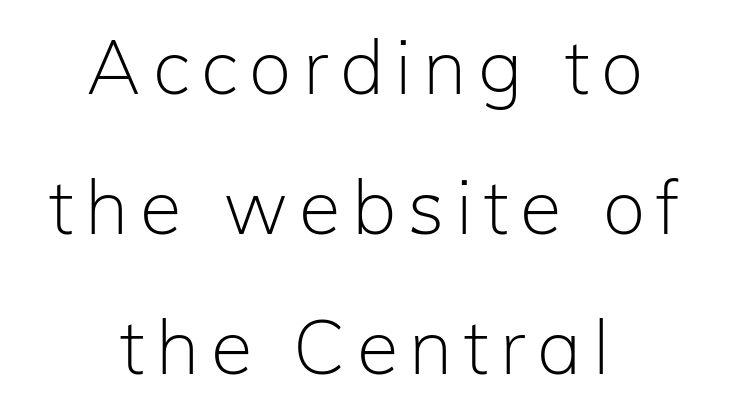
The strokes carry an ordinary text weight at most. The passage shown is not underscored anywhere. Casual observation: everything's sitting right in the middle. To sum up the face: it is a sans, with no serifs.
